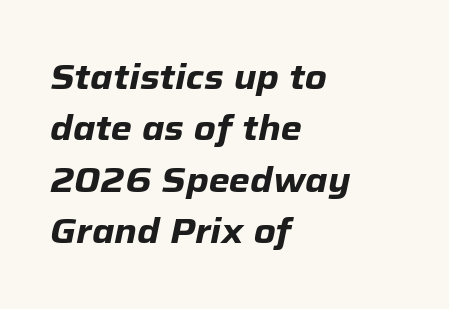
If you drew a ruler down the left edge, every line would touch it. Would a proofreader flag this as italicized? Yes. The face used here is proportionally spaced, like ordinary book or web type. Does extra space separate the letters? No, they use regular spacing. The passage shown stacks its lines at a standard gap.
